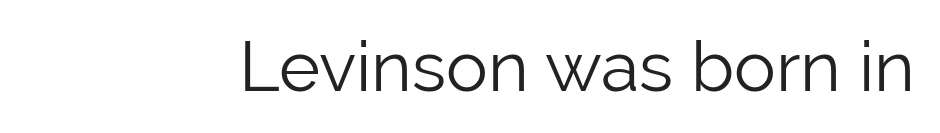
The image shows 70 px light sans-serif type, upright; set normal letter spacing, not underlined; low stroke contrast and a medium x-height.
